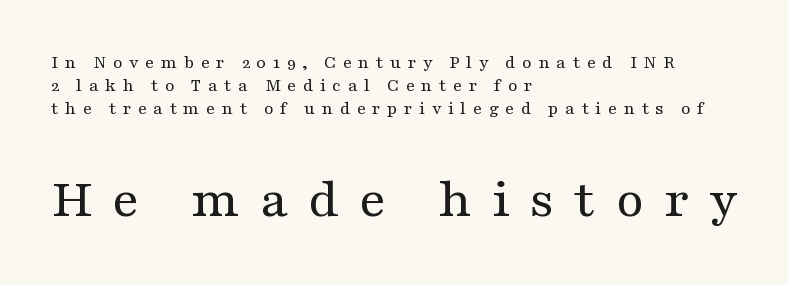
A roman cut, with each character standing at attention. Top chunk: small. Bottom chunk: large. Little horizontal feet cap the strokes, marking this as serif type. Stroke thickness stays within the range of a standard reading face or lighter. Short and long lines alike share a common starting point at left.
